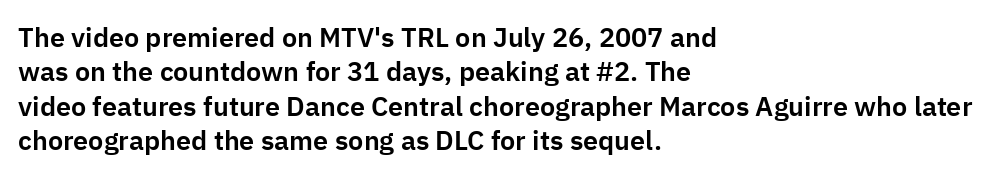
{"italic": "no", "underline": "no", "align": "left", "line_spacing": "normal", "line_spacing_ratio": 1.27, "letter_spacing": "normal", "letter_spacing_em": 0.0, "glyph_px": 27}
